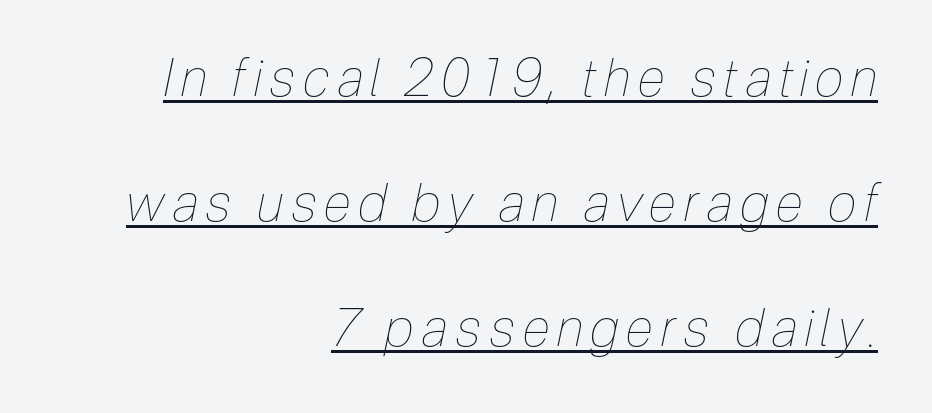
The image shows 52 px thin, condensed type, italic (leaning right); set right-aligned, loose line spacing (2.4x), underlined; low stroke contrast and a medium x-height.
